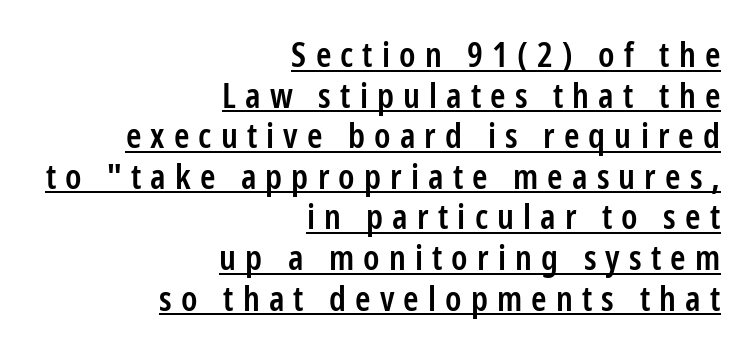
Q: Is the text bold? A: Semi-bold.
Q: Is the text italic (slanted)? A: No, it is upright.
Q: Is the typeface a serif or a sans-serif typeface? A: Sans-serif.
Q: Is the text underlined? A: Yes.
Q: How is the paragraph aligned? A: Right-aligned.
Q: Is the spacing between letters normal or unusually wide? A: Unusually wide.
Q: Width (condensed, normal, or wide)? A: Condensed.
Q: Stroke contrast? A: Low.
Q: x-height? A: Medium.
Q: Monospaced? A: No.
